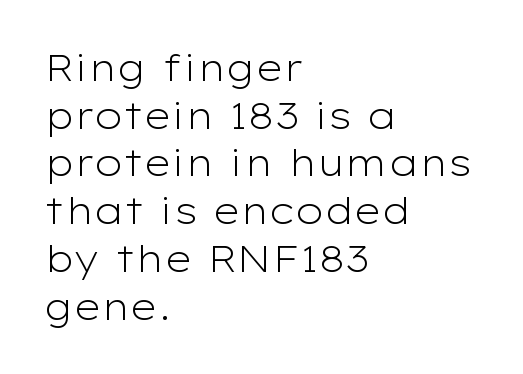
{"serif": "no", "italic": "no", "bold": "no", "weight": "light", "width": "wide", "stroke_contrast": "low", "x_height": "medium", "monospaced": "no", "underline": "no", "align": "left", "line_spacing": "normal", "line_spacing_ratio": 1.29, "letter_spacing": "normal", "letter_spacing_em": 0.0, "glyph_px": 37}
